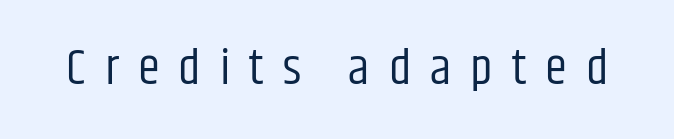
Each row of text sits above clean, open space. Type style note: lacks serifs. Stroke mass is kept to a normal reading level or below. The passage shown is typed in a proportional face where columns would drift. Display-style spreading of the glyphs; the letterfit is very open.
